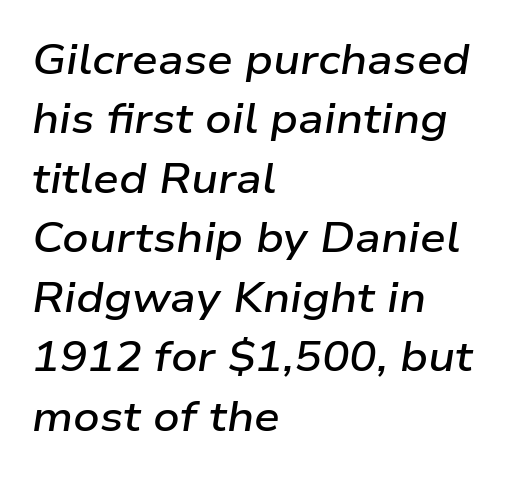
{"italic": "yes", "lean": "right", "slant_degrees": 9, "bold": "semi", "weight": "semibold", "width": "wide", "stroke_contrast": "low", "x_height": "medium", "monospaced": "no", "underline": "no", "align": "left", "line_spacing": "normal", "line_spacing_ratio": 1.45, "letter_spacing": "normal", "letter_spacing_em": 0.0, "glyph_px": 41}
